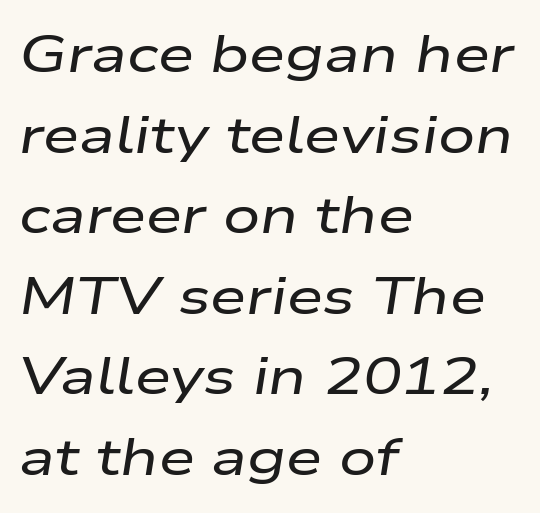
Q: Is the text italic (slanted)? A: Yes, it leans right by about 9 degrees.
Q: Is the text underlined? A: No.
Q: How is the paragraph aligned? A: Left-aligned.
Q: Is the spacing between letters normal or unusually wide? A: Normal.
Q: Is the spacing between lines tight, normal or loose? A: Normal.
Q: Width (condensed, normal, or wide)? A: Wide.
Q: Stroke contrast? A: Low.
Q: x-height? A: Medium.
Q: Monospaced? A: No.
